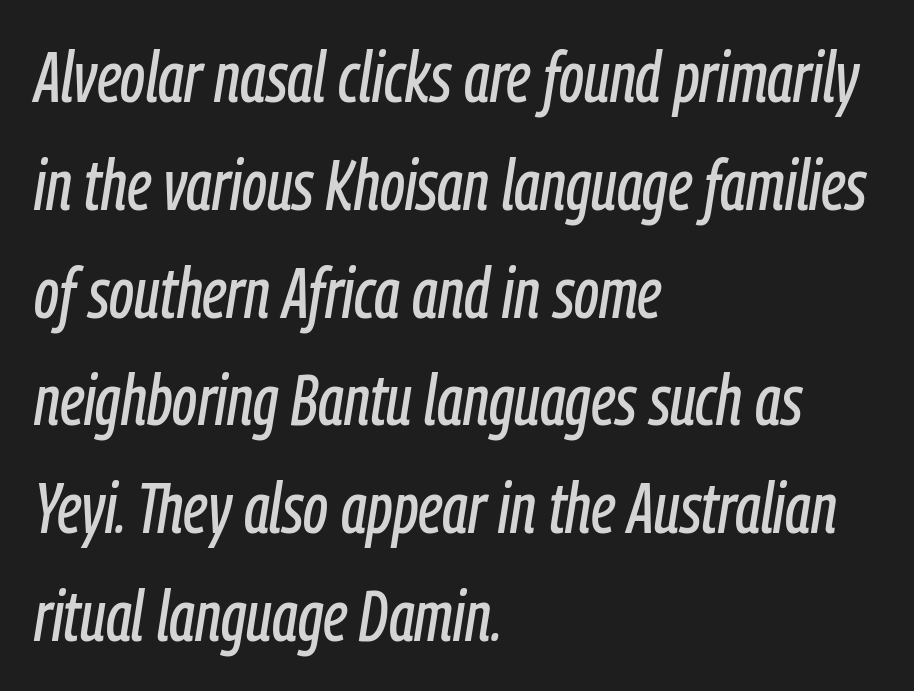
Line spacing here is normal. Inter-character spacing is left at the font's built-in metrics. Is this a fixed-width face? No — the glyphs have proportional, varying widths. Underline: absent. Each line starts at the same left margin while the right side varies.
